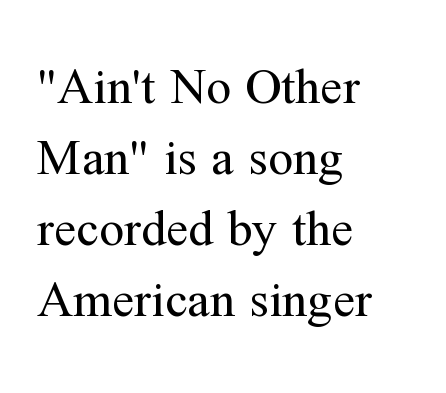
The image shows 50 px regular-weight serif type, upright; set left-aligned, normal line spacing (1.42x), normal letter spacing, not underlined; medium stroke contrast and a medium x-height.
